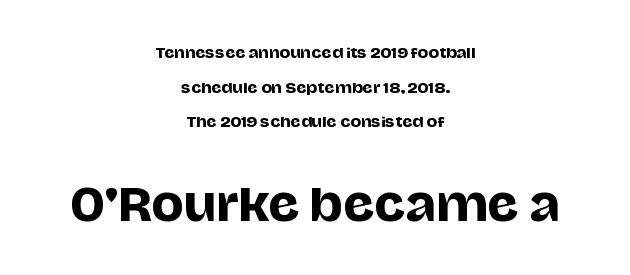
The image shows 43 px sans-serif type, upright; set centered, loose line spacing (2.47x), normal letter spacing, not underlined; the second (bottom) block is 3.07x larger; low stroke contrast and a large x-height.
